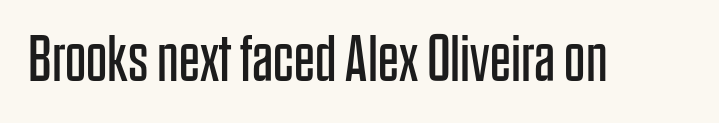
{"serif": "no", "italic": "no", "bold": "no", "weight": "regular", "width": "condensed", "stroke_contrast": "low", "x_height": "large", "monospaced": "no", "underline": "no", "letter_spacing": "normal", "letter_spacing_em": 0.0, "glyph_px": 66}
